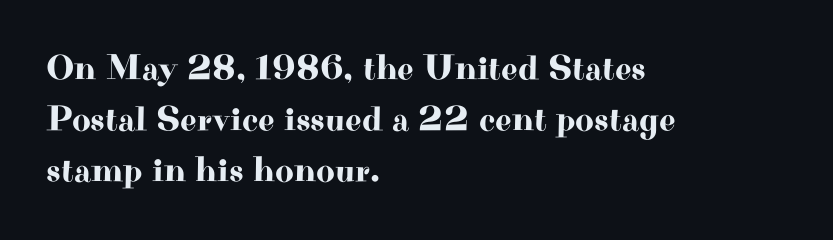
A serif font was chosen for this passage. Lines of text with bare space underneath. The horizontal fit of the characters is conventional and even. If you measured baseline to baseline, you'd find a middling distance. A typesetter would call this proportional, since set widths differ per character.
